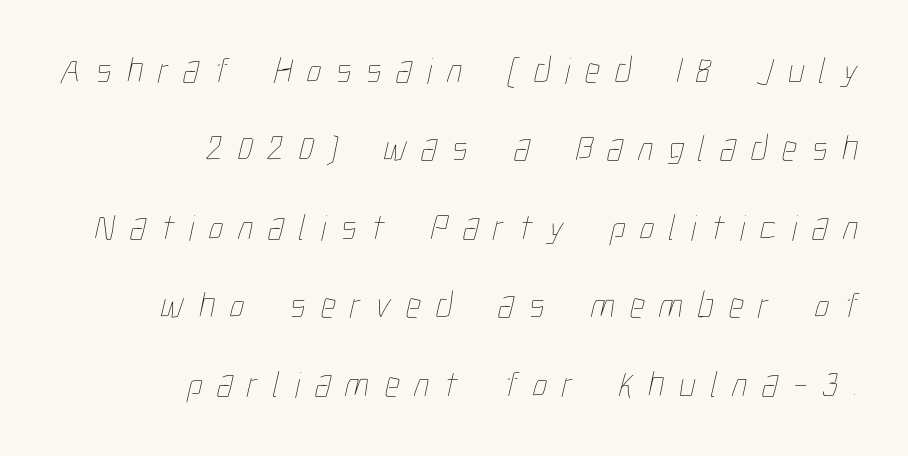
The image shows 37 px thin, condensed type; set right-aligned, loose line spacing (2.12x), unusually wide letter spacing (+0.4 em), not underlined; low stroke contrast and a medium x-height.
